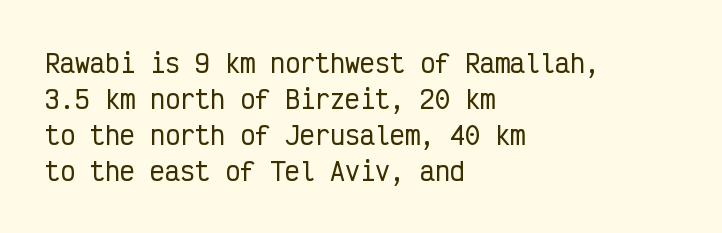
The image shows 25 px text type, upright; set left-aligned, normal line spacing (1.44x), normal letter spacing, not underlined.
